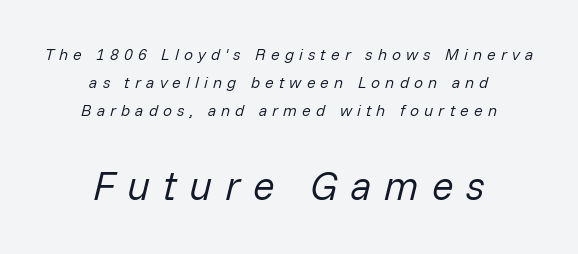
There's an unmistakable incline to the writing here. Observe the wide spacing: letters keep a clear distance from each other. Caption: multi-line text, centered on the measure. Unmarked baselines from the first word to the last. Each letter keeps its own natural width here, so spacing adapts to shape. The face looks like a standard text weight, possibly lighter.
